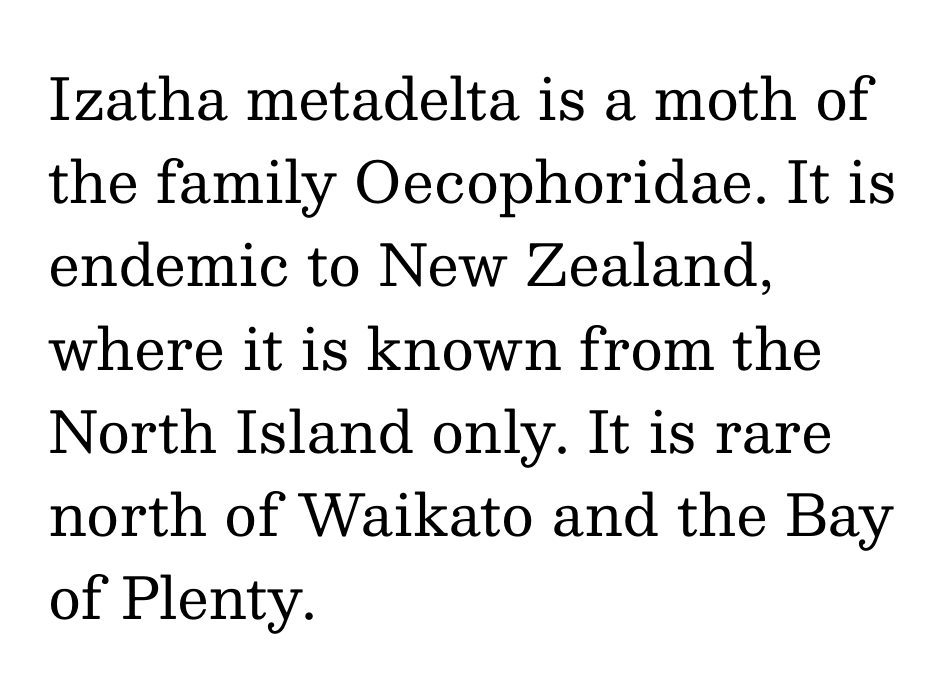
The image shows 57 px regular-weight serif type, upright; set left-aligned, normal line spacing (1.46x), normal letter spacing, not underlined; medium stroke contrast and a medium x-height.
